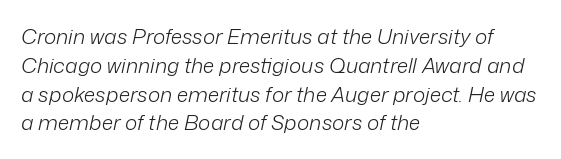
The image shows 21 px text type, italic (leaning right); set left-aligned, normal line spacing (1.37x), normal letter spacing, not underlined.
